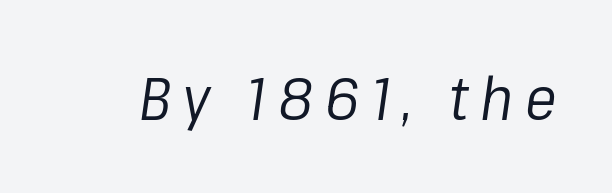
Each stroke keeps to a modest, everyday thickness or less. Inter-character spacing is expanded well beyond the font's built-in metrics. Compared with ordinary roman type, these characters are visibly tilted. Check under the words: just untouched page. These lines are rendered in a variable-pitch font.
